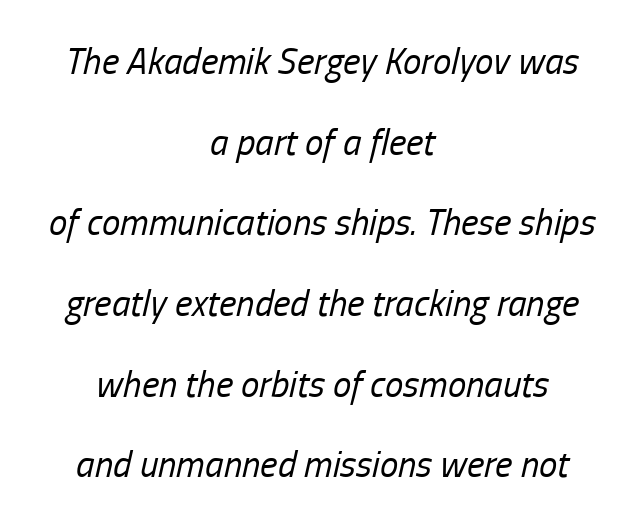
The passage is arranged like a title page — every line centered. The letters sit at their default tracking, neither squeezed nor spread. The font is comparable to plain body text, perhaps lighter. The letters advance in unequal steps, a hallmark of proportional type. The passage shown is not underscored anywhere. The designer dialed line spacing up above the default.
